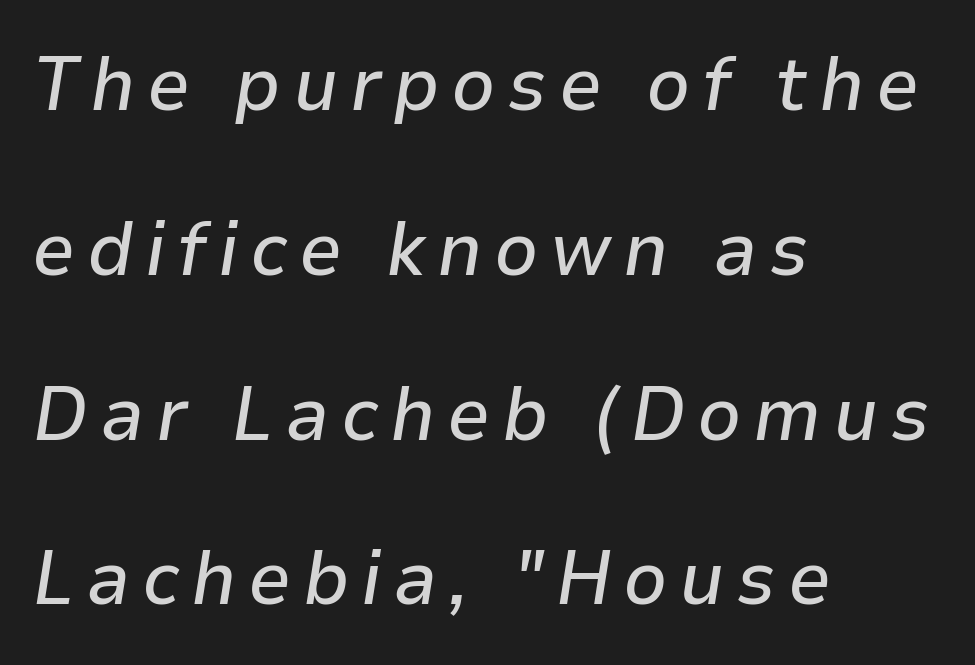
The image shows 77 px text type, italic (leaning right); set left-aligned, loose line spacing (2.14x), not underlined; low stroke contrast and a medium x-height.
